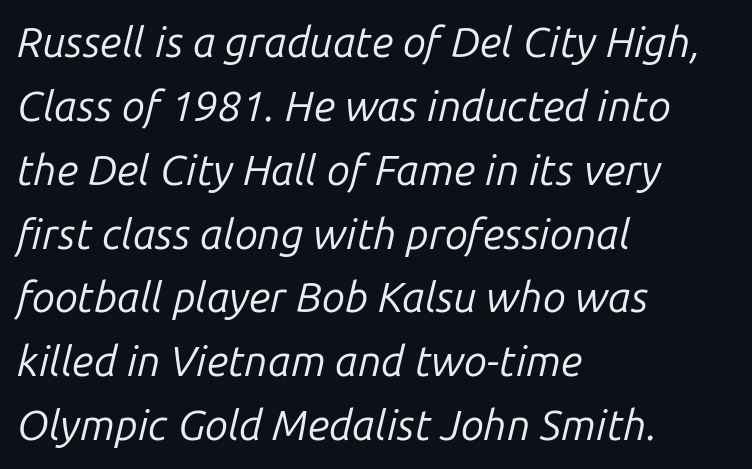
{"italic": "yes", "lean": "right", "slant_degrees": 14, "bold": "no", "weight": "regular", "width": "normal", "stroke_contrast": "low", "x_height": "medium", "monospaced": "no", "underline": "no", "align": "left", "line_spacing": "normal", "line_spacing_ratio": 1.52, "letter_spacing": "normal", "letter_spacing_em": 0.0, "glyph_px": 42}
